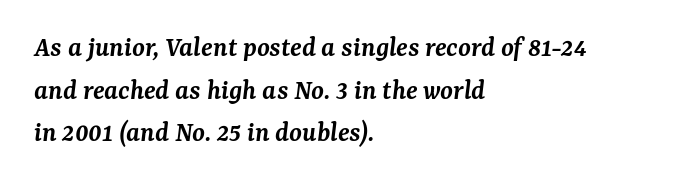
A typesetter would call this leading conventional body-copy spacing. Bare-footed words on every line. The letters advance in unequal steps, a hallmark of proportional type. Standard letterfit; no display-style spreading of the glyphs. Does the copy run flush right? No — it runs flush left.
